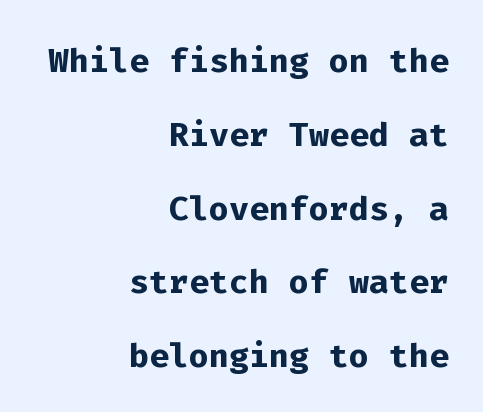
The rendering uses a moderate line-height, typical for paragraphs. The face used here has the dense, thick strokes of a bold. The lines are quadded right. A sans-serif font was chosen for this passage. Honestly, there is no underline to notice here at all. The face used here is monospaced, like something from a code editor.
